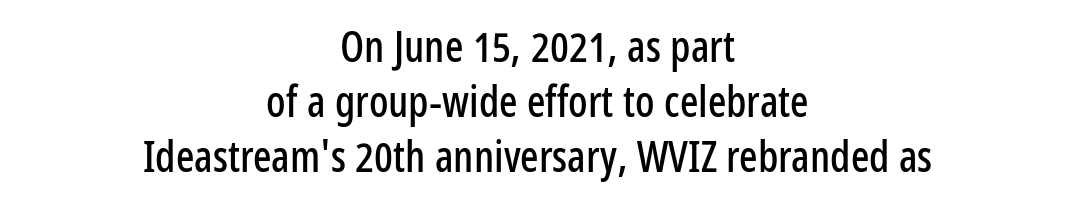
The image shows 43 px condensed sans-serif type, upright; set centered, normal line spacing (1.28x), normal letter spacing, not underlined; low stroke contrast and a medium x-height.
